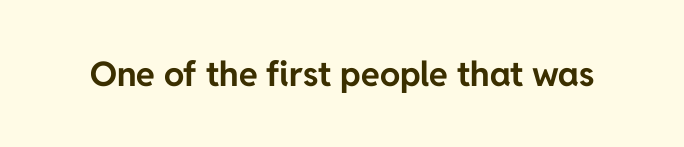
The letters advance in unequal steps, a hallmark of proportional type. The font's upright variant was chosen for this text. Every letter is thick-stroked: bold, no question. Decoration check: the copy has no underline.
